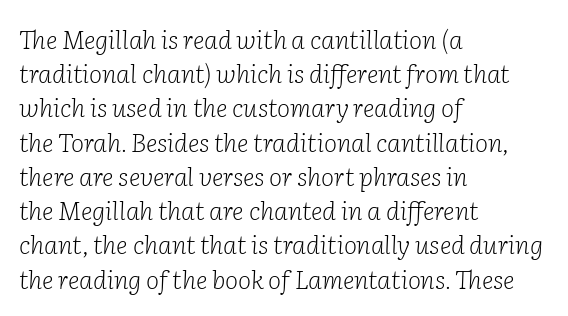
The paragraph shown leans on its left margin. The font's italic variant was chosen for this text. The cut favours lightness, reaching ordinary text weight at its darkest. Underline: absent. The rows are spaced the way most documents space them. There is no visible air inserted between adjacent glyphs.
